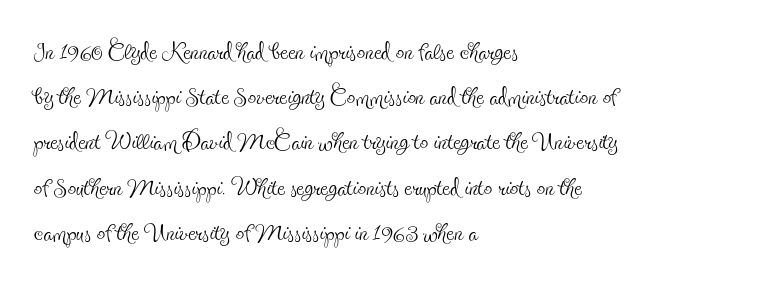
{"serif": "yes", "bold": "no", "weight": "thin", "width": "condensed", "x_height": "small", "monospaced": "no", "underline": "no", "align": "left", "line_spacing": "normal", "line_spacing_ratio": 1.33, "letter_spacing": "normal", "letter_spacing_em": 0.0, "glyph_px": 34}
